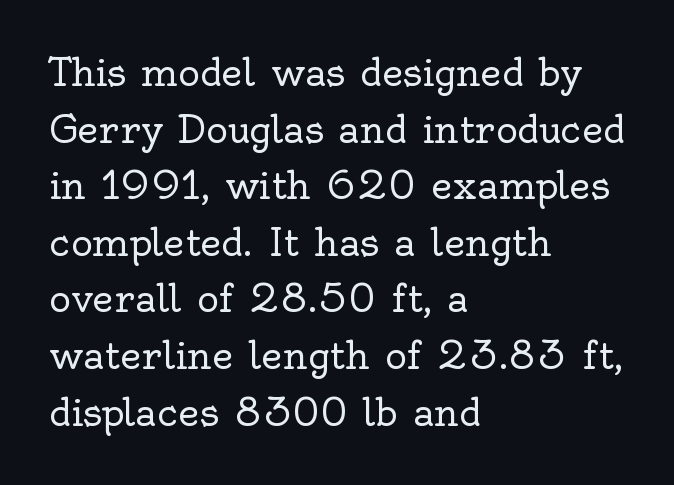
{"serif": "yes", "italic": "no", "bold": "no", "weight": "regular", "width": "normal", "x_height": "small", "monospaced": "no", "underline": "no", "align": "left", "line_spacing": "normal", "line_spacing_ratio": 1.53, "letter_spacing": "normal", "letter_spacing_em": 0.0, "glyph_px": 37}
